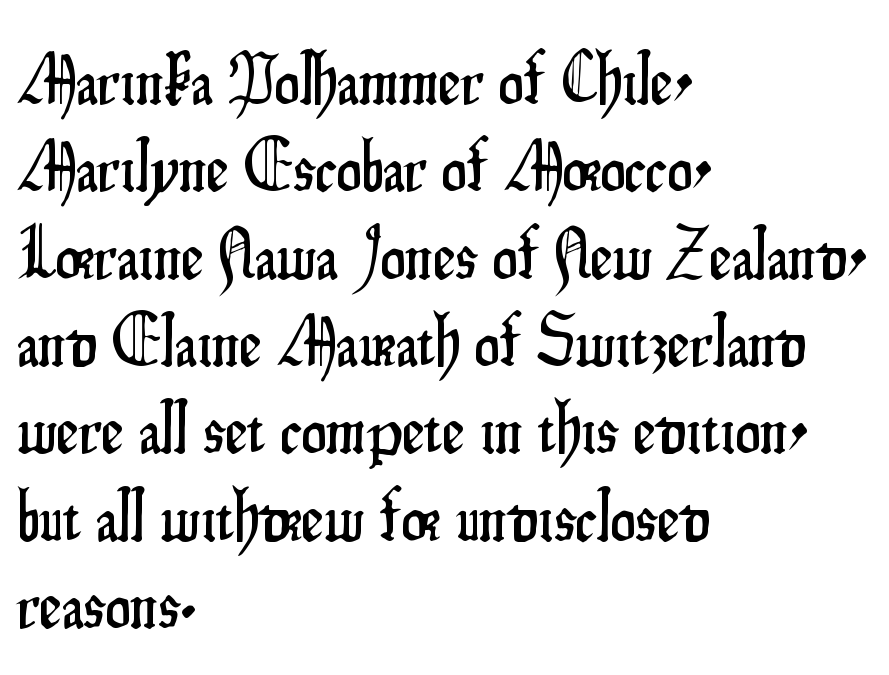
{"serif": "no", "italic": "no", "width": "condensed", "stroke_contrast": "low", "x_height": "small", "monospaced": "no", "underline": "no", "align": "left", "line_spacing_ratio": 1.23, "letter_spacing": "normal", "letter_spacing_em": 0.0, "glyph_px": 71}
